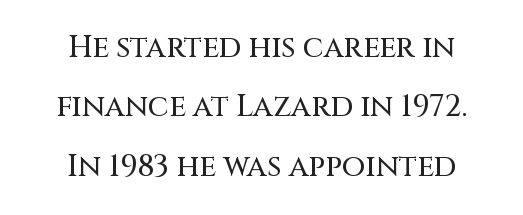
{"serif": "no", "italic": "no", "width": "normal", "stroke_contrast": "medium", "x_height": "large", "monospaced": "no", "underline": "no", "align": "center", "line_spacing": "loose", "line_spacing_ratio": 1.98, "letter_spacing": "normal", "letter_spacing_em": 0.0, "glyph_px": 30}
